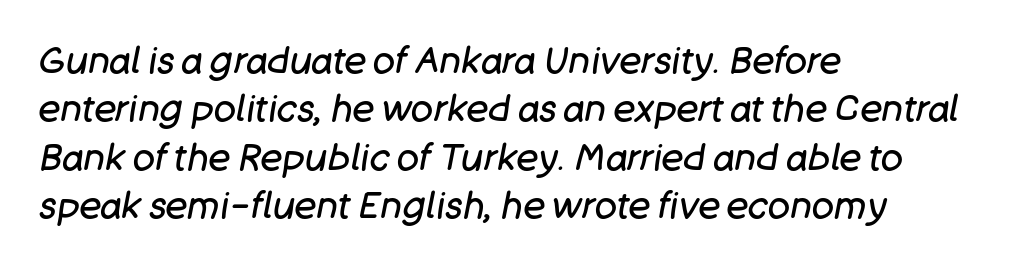
The image shows 37 px regular-weight type, italic (leaning right); set left-aligned, normal line spacing (1.31x), normal letter spacing, not underlined; low stroke contrast and a large x-height.
